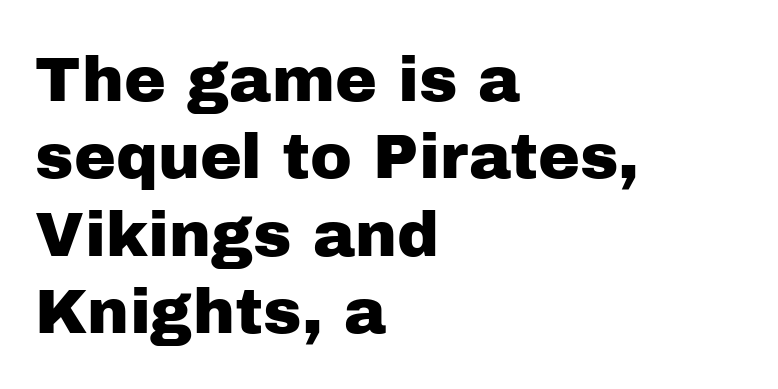
Each row of text sits above clean, open space. Is the letter spacing exaggerated? No — it looks like the ordinary default. These lines are rendered in a variable-pitch font. The axis of the letterforms is exactly vertical. Which margin do the lines hug? The left one — the right edge is uneven.
